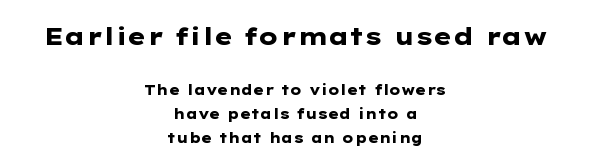
{"italic": "no", "bold": "yes", "underline": "no", "align": "center", "line_spacing": "normal", "line_spacing_ratio": 1.7, "letter_spacing": "normal", "letter_spacing_em": 0.0, "larger_block": "first", "size_ratio": 1.71, "glyph_px": 24}
